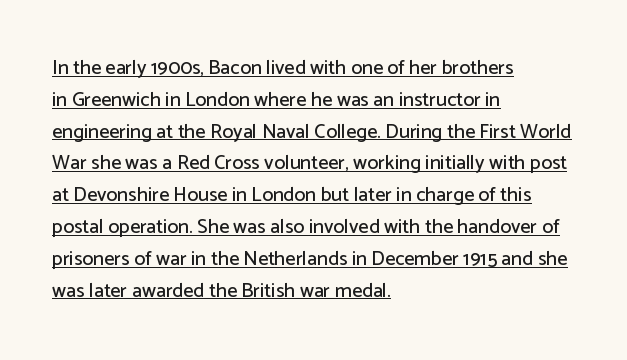
{"italic": "no", "underline": "yes", "align": "left", "line_spacing": "normal", "line_spacing_ratio": 1.59, "letter_spacing": "normal", "letter_spacing_em": 0.0, "glyph_px": 20}
